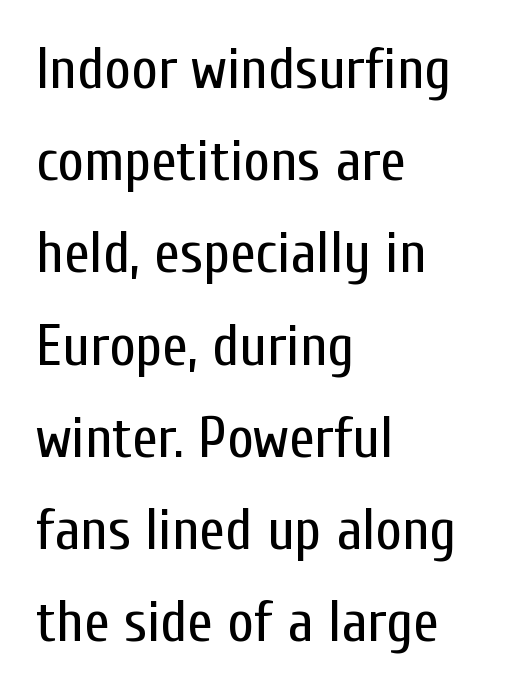
Q: Is the text bold? A: No.
Q: Is the text italic (slanted)? A: No, it is upright.
Q: Is the typeface a serif or a sans-serif typeface? A: Sans-serif.
Q: Is the text underlined? A: No.
Q: How is the paragraph aligned? A: Left-aligned.
Q: Is the spacing between letters normal or unusually wide? A: Normal.
Q: Is the spacing between lines tight, normal or loose? A: Normal.
Q: Width (condensed, normal, or wide)? A: Condensed.
Q: Stroke contrast? A: Low.
Q: x-height? A: Medium.
Q: Monospaced? A: No.
